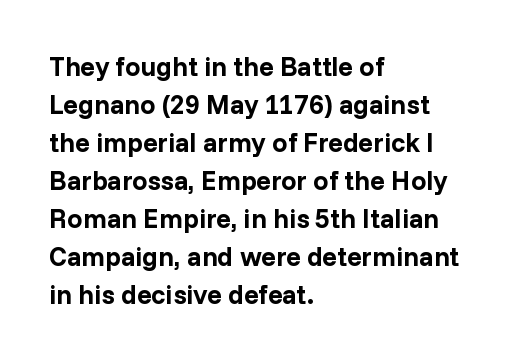
The image shows 27 px bold type, upright; set left-aligned, normal line spacing (1.41x), normal letter spacing, not underlined.
